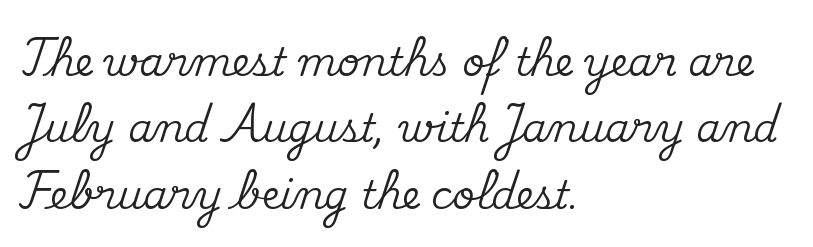
Short and long lines alike share a common starting point at left. The space between consecutive lines is moderate. Yep, those are serifs on the letters. The foot of each line stays bare and open. Do the characters align in a grid? No, the font is proportional.
